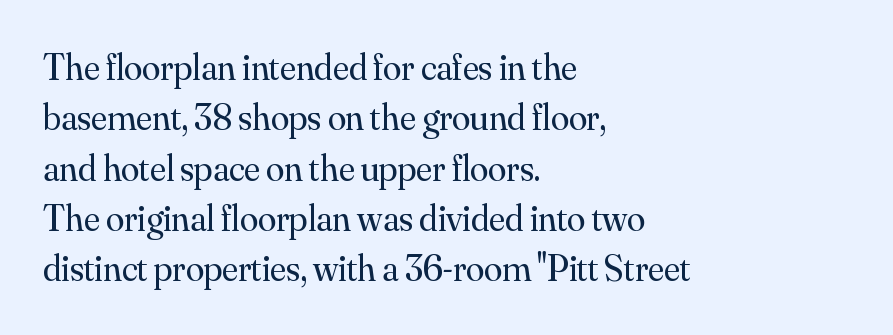
Q: Is the text bold? A: No.
Q: Is the text italic (slanted)? A: No, it is upright.
Q: Is the typeface a serif or a sans-serif typeface? A: Serif.
Q: Is the text underlined? A: No.
Q: How is the paragraph aligned? A: Left-aligned.
Q: Is the spacing between letters normal or unusually wide? A: Normal.
Q: Is the spacing between lines tight, normal or loose? A: Normal.
Q: Width (condensed, normal, or wide)? A: Normal.
Q: Stroke contrast? A: Medium.
Q: x-height? A: Small.
Q: Monospaced? A: No.
